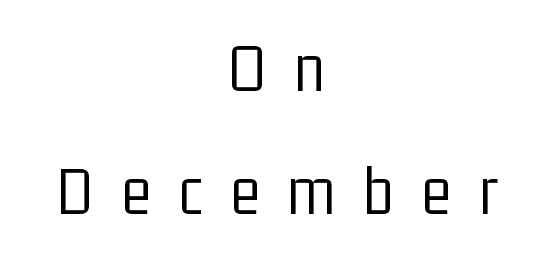
Just letters on the line, the space beneath them empty. The text was rendered using a sans face with plain stroke endings. Here the designer chose a conventional face with non-uniform glyph widths. Line starts and ends both wander, symmetrically. Is this a heavy cut? Hardly; it is regular or lighter. No italicization has been applied; the sample stays upright.
